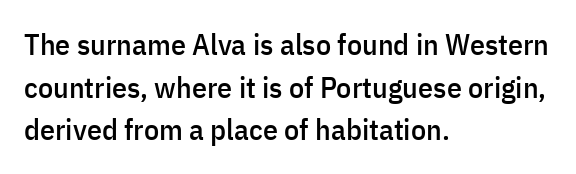
Regarding serifs, this sample does without them. Layout note: lines flush left. Descenders hang freely into open space. The face used here is proportionally spaced, like ordinary book or web type. Does the leading feel generous? No, just average.
